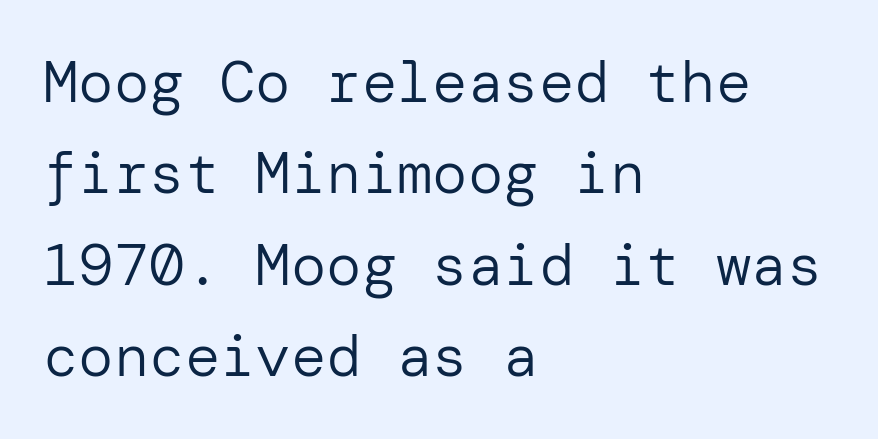
The weight tops out at a normal text grade. I'd call this a sans setting — the letters go barefoot. Glyph-to-glyph distance matches everyday printed text. Caption: multi-line text, flush left, ragged right. The leading is moderate, giving the passage an even texture.
